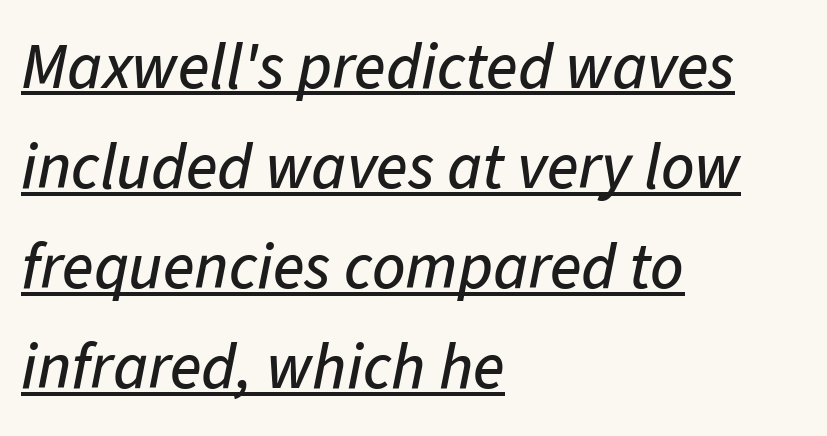
{"italic": "yes", "lean": "right", "slant_degrees": 11, "width": "normal", "stroke_contrast": "low", "x_height": "medium", "monospaced": "no", "underline": "yes", "align": "left", "line_spacing": "normal", "line_spacing_ratio": 1.54, "letter_spacing": "normal", "letter_spacing_em": 0.0, "glyph_px": 65}
